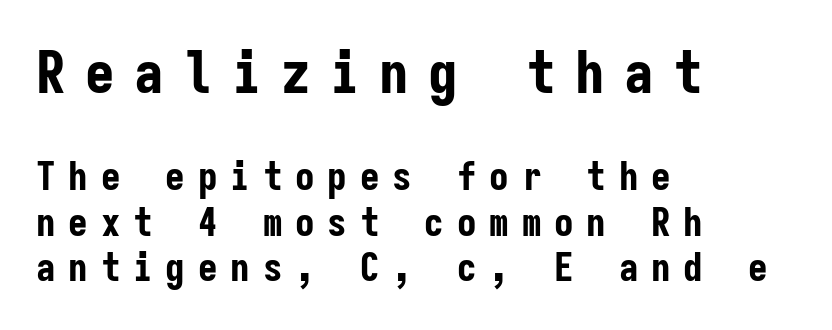
Every row of glyphs begins at an identical x-position on the left. Do the characters align in a grid? Yes, the font is monospaced. A typesetter would call this heavily tracked-out type. Quick note: not italic, upright. Type style note: lacks serifs. Bare-footed words on every line.
